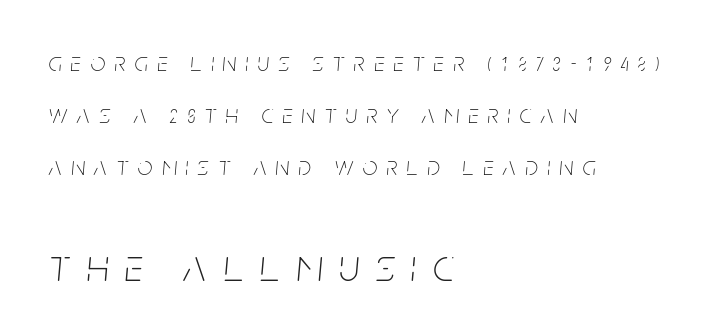
The image shows 46 px thin, condensed type, italic (leaning right); set left-aligned, loose line spacing (2.0x), unusually wide letter spacing (+0.36 em), not underlined; the second (bottom) block is 1.77x larger; low stroke contrast and a large x-height.
